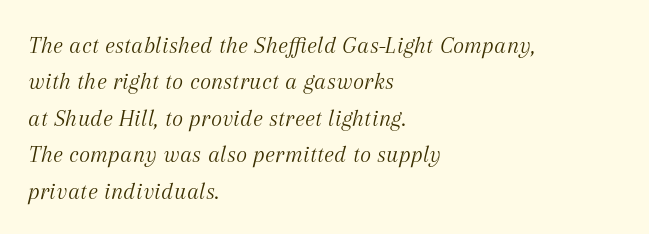
Left-aligned paragraph, ragged on the right. Vertically, the passage feels balanced, rows spaced as you'd expect. Is the stroke heavy? The answer is a plain regular-or-lighter. Descenders hang freely into open space. The typography opts for an oblique posture over an upright one. The letterforms sit shoulder to shoulder at normal distance.
